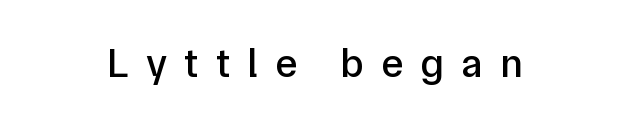
{"serif": "no", "italic": "no", "width": "normal", "stroke_contrast": "low", "x_height": "medium", "monospaced": "no", "underline": "no", "letter_spacing": "wide", "letter_spacing_em": 0.43, "glyph_px": 41}
